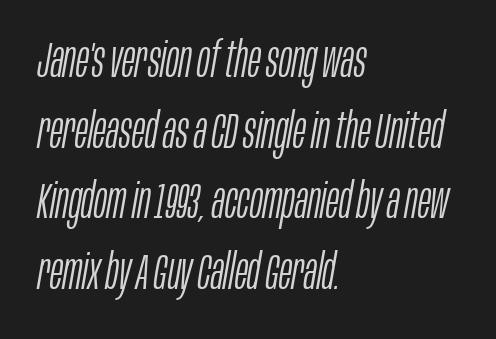
Q: Is the text bold? A: No.
Q: Is the text italic (slanted)? A: Yes, it leans right by about 10 degrees.
Q: Is the text underlined? A: No.
Q: How is the paragraph aligned? A: Left-aligned.
Q: Is the spacing between letters normal or unusually wide? A: Normal.
Q: Is the spacing between lines tight, normal or loose? A: Normal.
Q: Width (condensed, normal, or wide)? A: Condensed.
Q: Stroke contrast? A: Low.
Q: x-height? A: Large.
Q: Monospaced? A: No.
